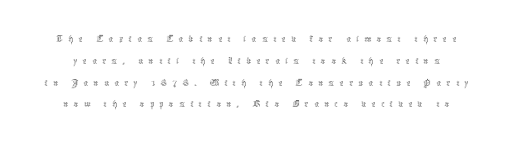
The letters are spread apart with noticeably loose tracking. Vertical spacing — tight. Heft: none added — not bold. Any mark beneath the type? The region is blank. It's the straight-up-and-down kind of type.
